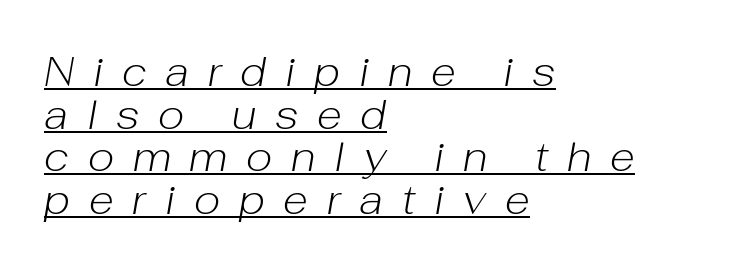
Posture: slanted. Alignment: flush left. Does the leading feel generous? Not at all — it's pinched. This sample uses expanded letter spacing, leaving extra air between glyphs. Summary of weight: not heavy and not bold.
